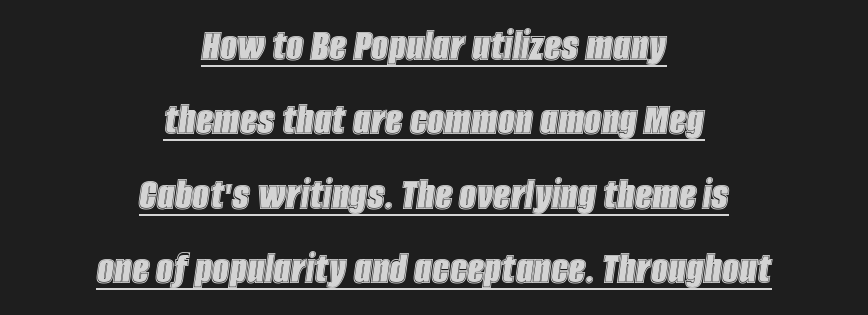
Q: Is the text italic (slanted)? A: Yes, it leans right by about 8 degrees.
Q: Is the text underlined? A: Yes.
Q: How is the paragraph aligned? A: Centered.
Q: Is the spacing between letters normal or unusually wide? A: Normal.
Q: Is the spacing between lines tight, normal or loose? A: Normal.
Q: Width (condensed, normal, or wide)? A: Condensed.
Q: x-height? A: Large.
Q: Monospaced? A: No.
